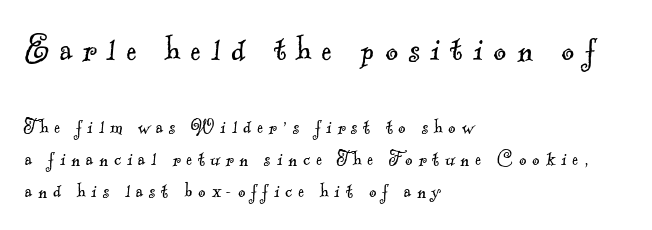
The image shows 39 px light serif type; set left-aligned, normal line spacing (1.45x), unusually wide letter spacing (+0.27 em), not underlined; the first (top) block is 1.77x larger; a small x-height.
